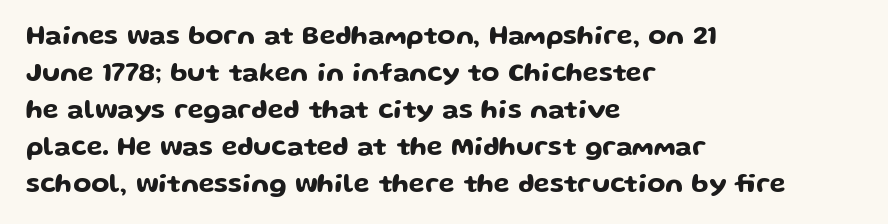
{"italic": "no", "underline": "no", "align": "left", "line_spacing": "normal", "line_spacing_ratio": 1.42, "letter_spacing": "normal", "letter_spacing_em": 0.0, "glyph_px": 26}
